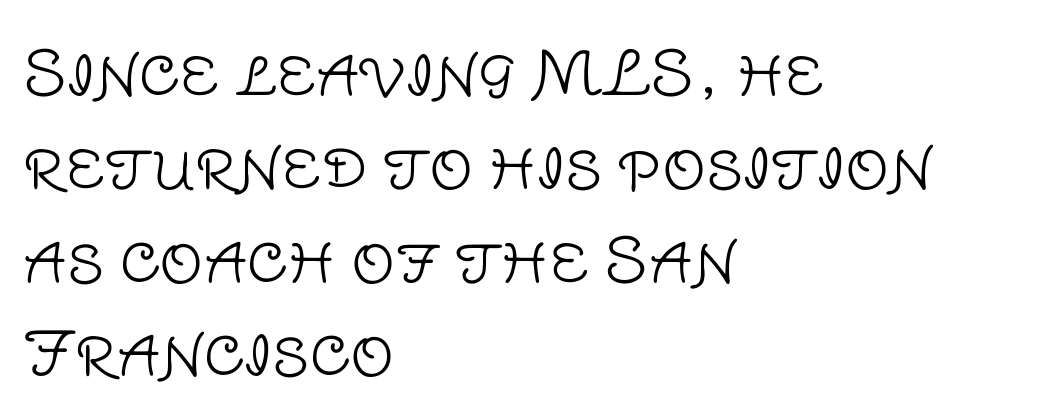
Nothing sits at the stroke ends, so this counts as sans-serif. The gap between lines stays unmarked. Here the designer chose a conventional face with non-uniform glyph widths. Leftover space on each line is placed entirely after the last word. No chunkiness to these letters — they're not bold. Tracking value appears to be zero — textbook default spacing.
